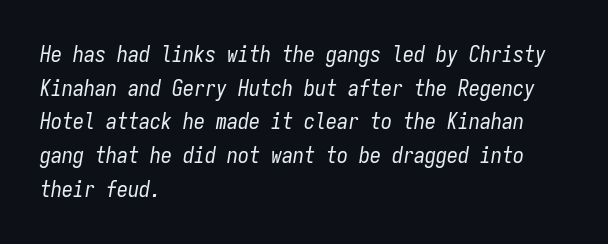
Q: Is the text bold? A: No.
Q: Is the text italic (slanted)? A: Yes, it leans right by about 9 degrees.
Q: Is the text underlined? A: No.
Q: How is the paragraph aligned? A: Left-aligned.
Q: Is the spacing between letters normal or unusually wide? A: Normal.
Q: Is the spacing between lines tight, normal or loose? A: Normal.
